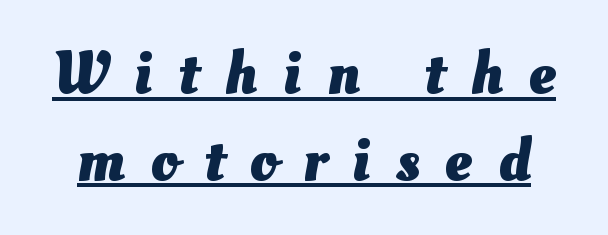
The image shows 61 px heavy type; set normal line spacing (1.42x), unusually wide letter spacing (+0.42 em), underlined; medium stroke contrast and a small x-height.
